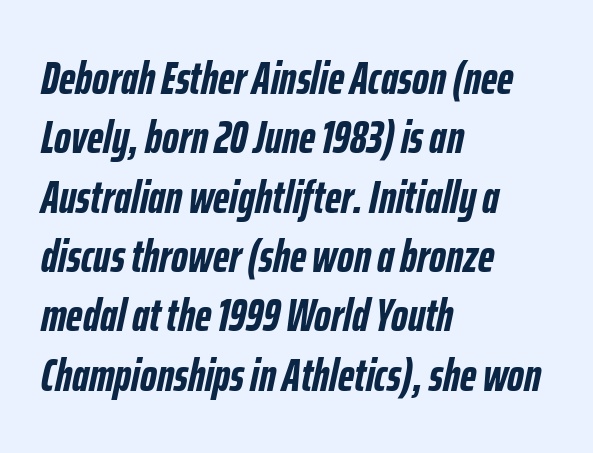
Q: Is the text bold? A: Yes.
Q: Is the text italic (slanted)? A: Yes, it leans right by about 12 degrees.
Q: Is the text underlined? A: No.
Q: How is the paragraph aligned? A: Left-aligned.
Q: Is the spacing between letters normal or unusually wide? A: Normal.
Q: Is the spacing between lines tight, normal or loose? A: Normal.
Q: Width (condensed, normal, or wide)? A: Condensed.
Q: Stroke contrast? A: Low.
Q: x-height? A: Medium.
Q: Monospaced? A: No.
